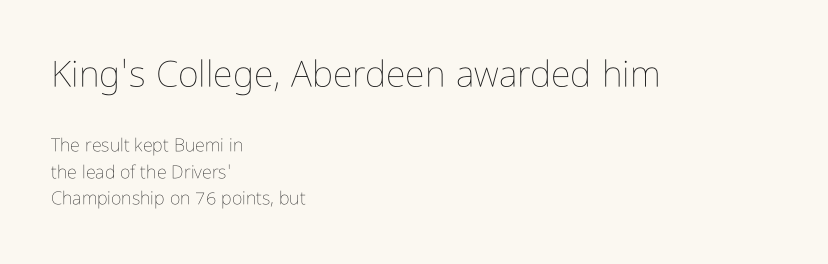
Q: Is the text bold? A: No.
Q: Is the text italic (slanted)? A: No, it is upright.
Q: Is the text underlined? A: No.
Q: How is the paragraph aligned? A: Left-aligned.
Q: Is the spacing between letters normal or unusually wide? A: Normal.
Q: Is the spacing between lines tight, normal or loose? A: Normal.
Q: Which block of text is set in a larger size, the first (top) or the second (bottom)? A: The first (top) one.
Q: Width (condensed, normal, or wide)? A: Condensed.
Q: Stroke contrast? A: Low.
Q: x-height? A: Medium.
Q: Monospaced? A: No.
